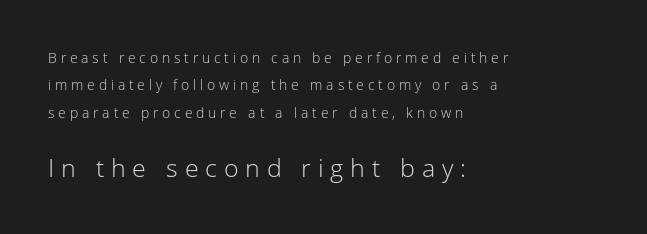
Clear beneath every line of the passage. Reading down the column, the eye jumps a long way to each next line. Visually, the bottom section dominates because its glyphs are scaled up. Characters remain perfectly vertical along every line. Bold? No — there's no thickening of the strokes.
